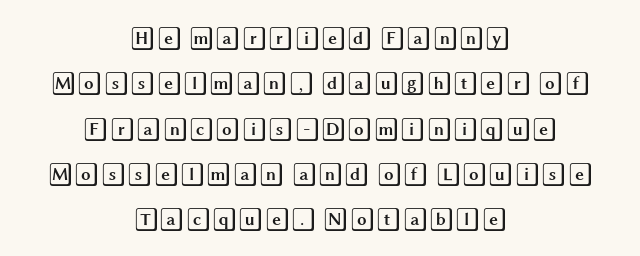
{"italic": "no", "underline": "no", "align": "center", "line_spacing_ratio": 1.89, "letter_spacing": "normal", "letter_spacing_em": 0.0, "glyph_px": 24}
